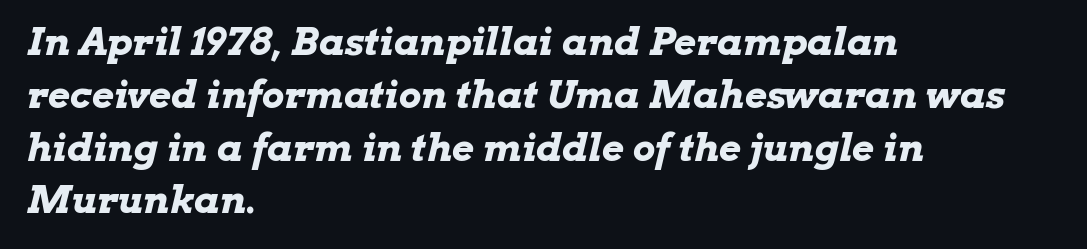
The image shows 38 px bold, wide type, italic (leaning right); set left-aligned, normal line spacing (1.39x), normal letter spacing, not underlined; low stroke contrast and a medium x-height.
